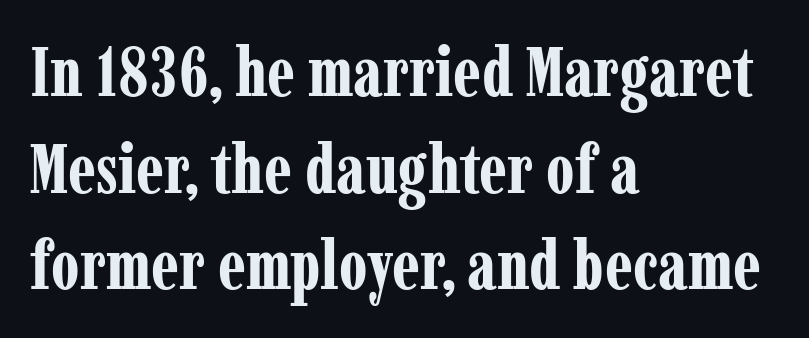
Type style note: has serifs. You could call the tracking neutral — neither tight nor loose. The space beneath each line is pristine and unruled. A typesetter would call this proportional, since set widths differ per character. Honestly, the row spacing looks completely unremarkable. Typeset ragged right — the left edge is the straight one.
